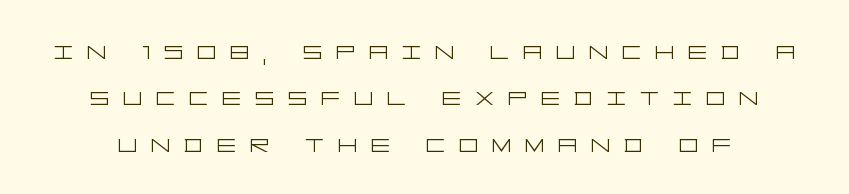
{"serif": "no", "italic": "no", "bold": "no", "weight": "light", "width": "wide", "stroke_contrast": "low", "x_height": "large", "underline": "no", "line_spacing": "normal", "line_spacing_ratio": 1.55, "letter_spacing": "wide", "letter_spacing_em": 0.46, "glyph_px": 30}
